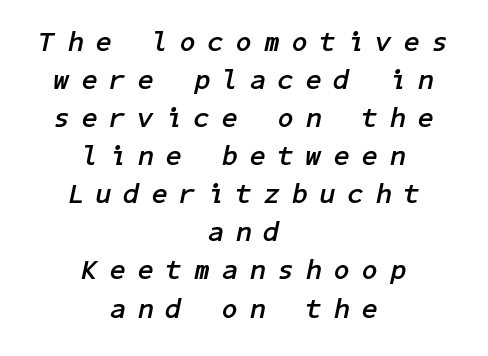
Type without underlining. Letter spacing: wide. Its strokes are broad and dark, the hallmark of bold type. The compositor balanced each line on the midline. The typography opts for an oblique posture over an upright one.
